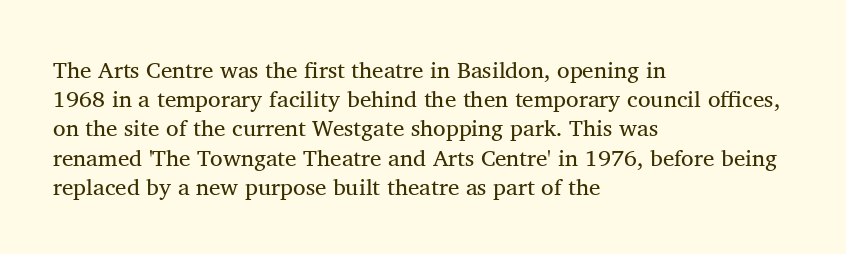
{"italic": "no", "bold": "no", "underline": "no", "align": "left", "line_spacing": "normal", "line_spacing_ratio": 1.27, "letter_spacing": "normal", "letter_spacing_em": 0.0, "glyph_px": 23}
